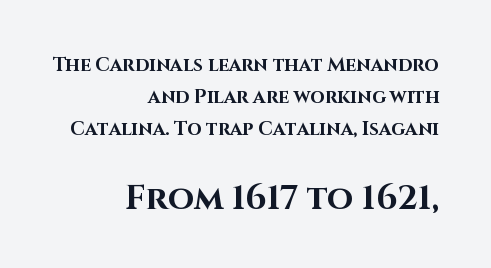
Q: Is the text bold? A: Yes.
Q: Is the text italic (slanted)? A: No, it is upright.
Q: Is the typeface a serif or a sans-serif typeface? A: Sans-serif.
Q: Is the text underlined? A: No.
Q: How is the paragraph aligned? A: Right-aligned.
Q: Is the spacing between letters normal or unusually wide? A: Normal.
Q: Is the spacing between lines tight, normal or loose? A: Normal.
Q: Which block of text is set in a larger size, the first (top) or the second (bottom)? A: The second (bottom) one.
Q: Width (condensed, normal, or wide)? A: Normal.
Q: Stroke contrast? A: High.
Q: x-height? A: Large.
Q: Monospaced? A: No.
